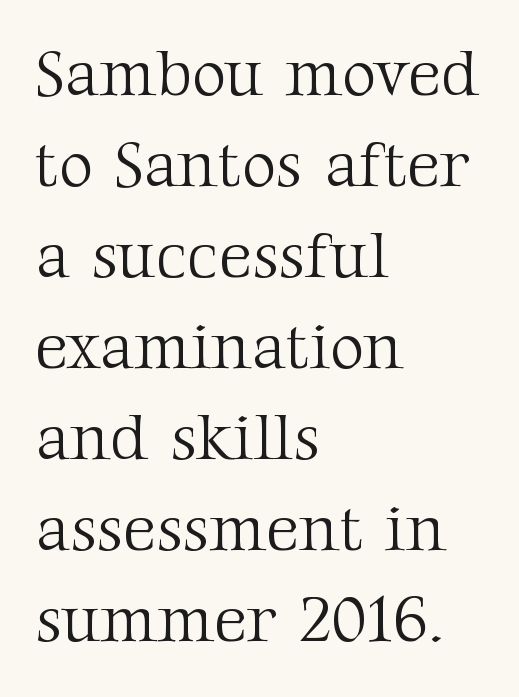
{"serif": "yes", "italic": "no", "bold": "no", "weight": "light", "width": "normal", "stroke_contrast": "medium", "x_height": "medium", "monospaced": "no", "underline": "no", "align": "left", "line_spacing": "normal", "line_spacing_ratio": 1.38, "letter_spacing": "normal", "letter_spacing_em": 0.0, "glyph_px": 66}
